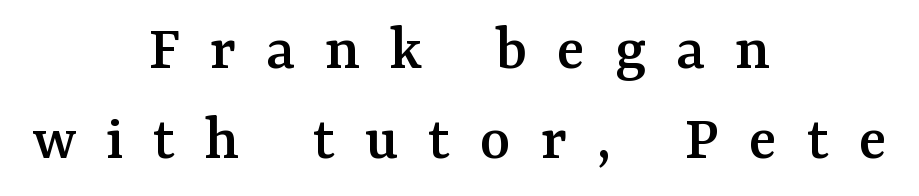
Q: Is the text italic (slanted)? A: No, it is upright.
Q: Is the typeface a serif or a sans-serif typeface? A: Serif.
Q: Is the text underlined? A: No.
Q: How is the paragraph aligned? A: Centered.
Q: Is the spacing between letters normal or unusually wide? A: Unusually wide.
Q: Is the spacing between lines tight, normal or loose? A: Normal.
Q: Width (condensed, normal, or wide)? A: Normal.
Q: Stroke contrast? A: Medium.
Q: x-height? A: Medium.
Q: Monospaced? A: No.
